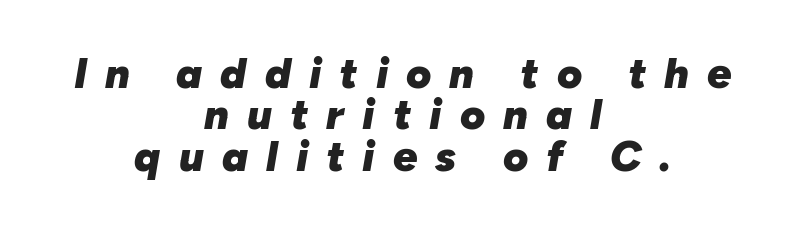
The image shows 43 px heavy type, italic (leaning right); set centered, tight line spacing (0.96x), unusually wide letter spacing (+0.42 em), not underlined; low stroke contrast and a medium x-height.
